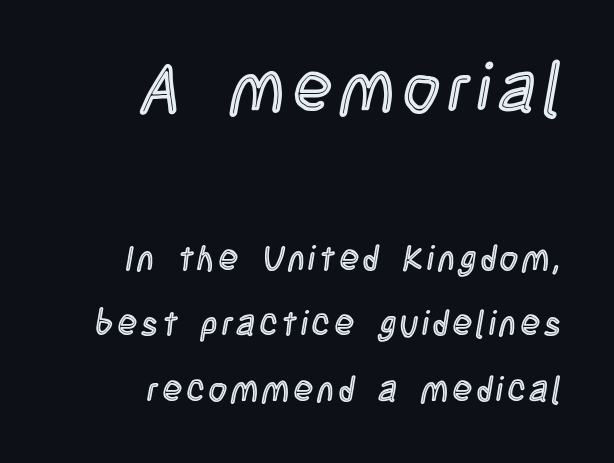
{"width": "condensed", "x_height": "large", "monospaced": "no", "underline": "no", "align": "right", "line_spacing_ratio": 1.87, "larger_block": "first", "size_ratio": 2.0, "glyph_px": 70}
